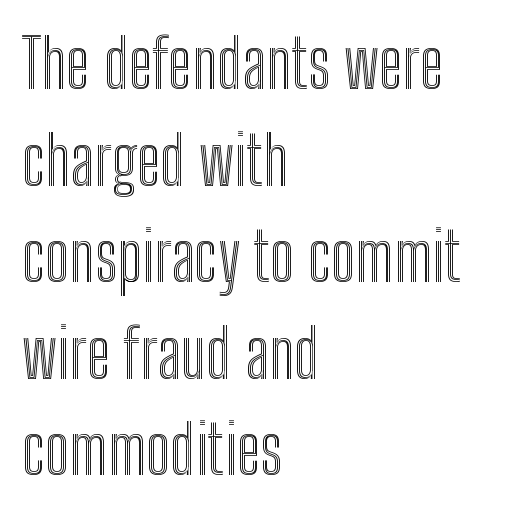
The image shows 68 px condensed type, upright; set left-aligned, normal line spacing (1.42x), normal letter spacing, not underlined; a medium x-height.
